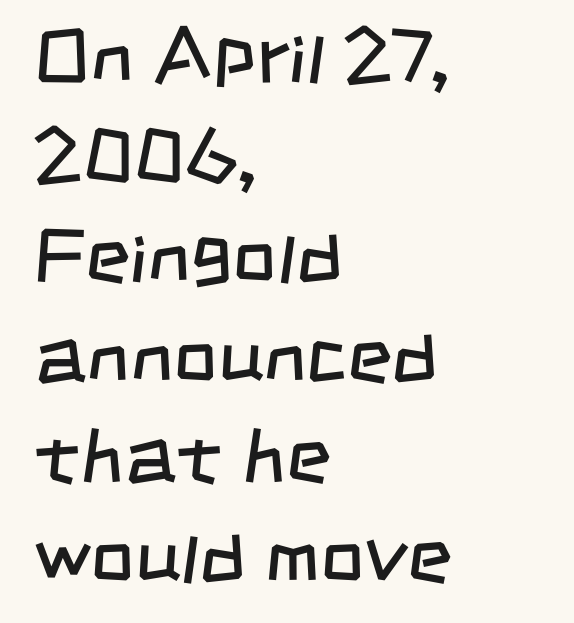
The image shows 77 px regular-weight, condensed sans-serif type; set left-aligned, normal line spacing (1.3x), normal letter spacing, not underlined; low stroke contrast and a large x-height.
